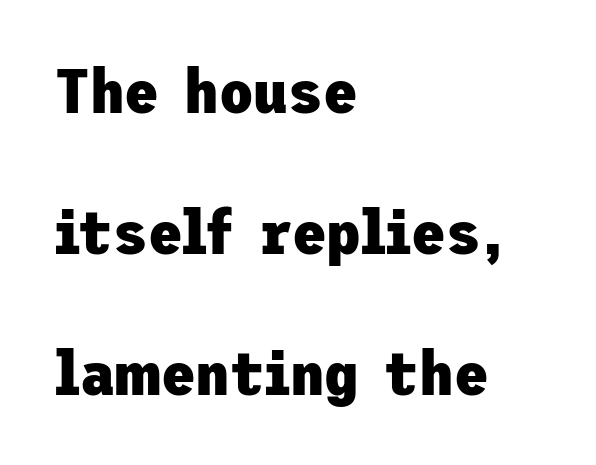
The image shows 63 px heavy sans-serif type, upright; set left-aligned, loose line spacing (2.24x), normal letter spacing, not underlined; low stroke contrast and a medium x-height.
